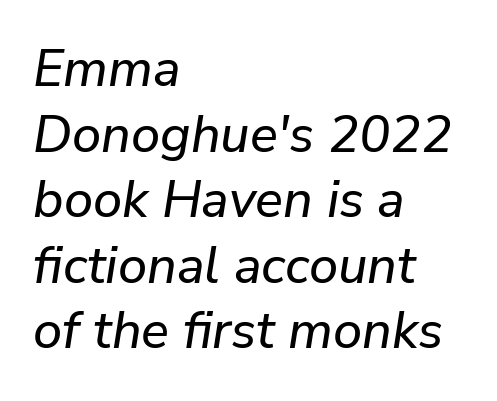
Q: Is the text italic (slanted)? A: Yes, it leans right by about 9 degrees.
Q: Is the text underlined? A: No.
Q: How is the paragraph aligned? A: Left-aligned.
Q: Is the spacing between letters normal or unusually wide? A: Normal.
Q: Is the spacing between lines tight, normal or loose? A: Normal.
Q: Width (condensed, normal, or wide)? A: Normal.
Q: Stroke contrast? A: Low.
Q: x-height? A: Medium.
Q: Monospaced? A: No.
